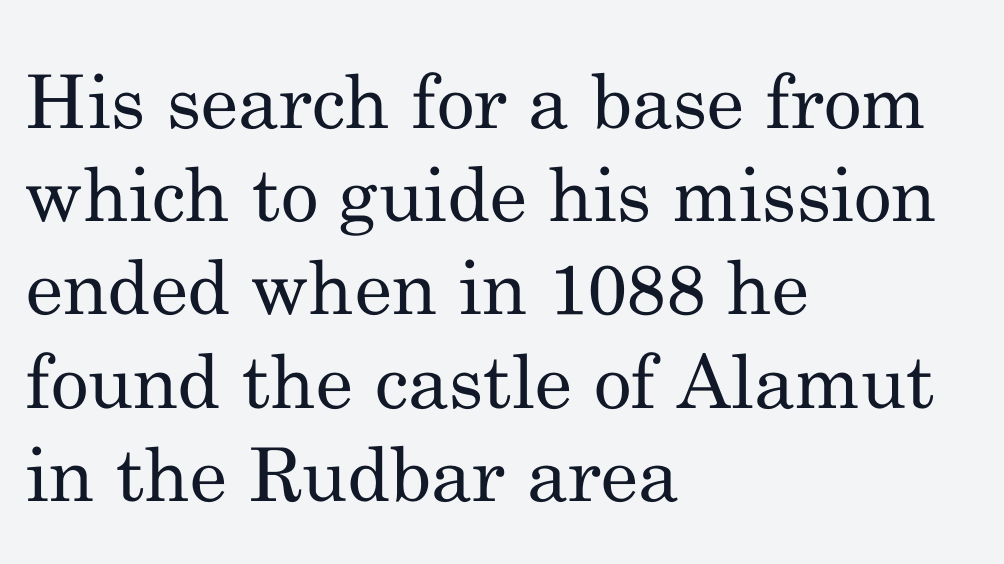
Q: Is the text bold? A: No.
Q: Is the text italic (slanted)? A: No, it is upright.
Q: Is the typeface a serif or a sans-serif typeface? A: Serif.
Q: Is the text underlined? A: No.
Q: How is the paragraph aligned? A: Left-aligned.
Q: Is the spacing between letters normal or unusually wide? A: Normal.
Q: Is the spacing between lines tight, normal or loose? A: Normal.
Q: Width (condensed, normal, or wide)? A: Normal.
Q: Stroke contrast? A: Medium.
Q: x-height? A: Small.
Q: Monospaced? A: No.
